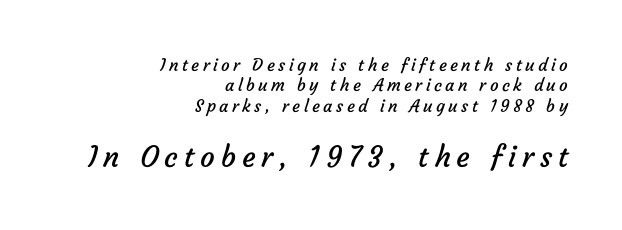
Is the lower block the larger one? Yes — the lower block carries the bigger type. Reading down the block, your eye finds every line finishing at a fixed right position. These lines are rendered in a variable-pitch font. Heft: none added — not bold. Stroke terminals: plain, sans-serif.
